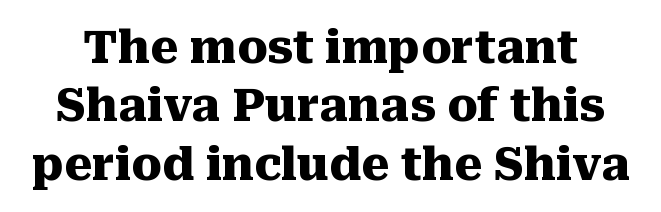
{"serif": "yes", "italic": "no", "bold": "yes", "weight": "heavy", "width": "normal", "stroke_contrast": "medium", "x_height": "medium", "monospaced": "no", "underline": "no", "line_spacing": "normal", "line_spacing_ratio": 1.3, "letter_spacing": "normal", "letter_spacing_em": 0.0, "glyph_px": 45}
